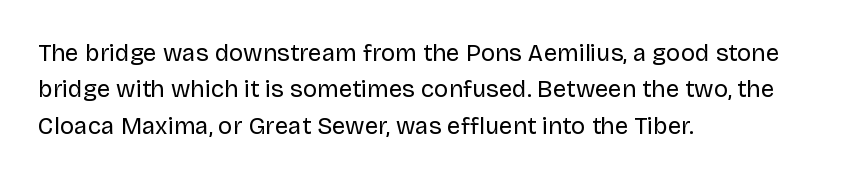
The foot of each line stays bare and open. These lines stack with their left ends in a neat column. Italic: no, the glyphs are upright roman. These lines sit exactly where default settings would place them.
